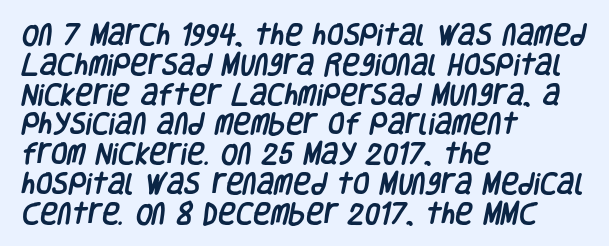
Typeset ragged right — the left edge is the straight one. The glyphs are unaccompanied by any horizontal stroke below them. The gaps between neighbouring characters are ordinary and unremarkable.
